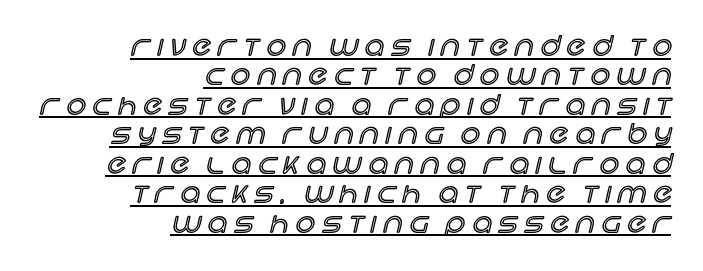
Q: Is the text italic (slanted)? A: Yes.
Q: Is the text underlined? A: Yes.
Q: How is the paragraph aligned? A: Right-aligned.
Q: Is the spacing between letters normal or unusually wide? A: Unusually wide.
Q: Is the spacing between lines tight, normal or loose? A: Tight.
